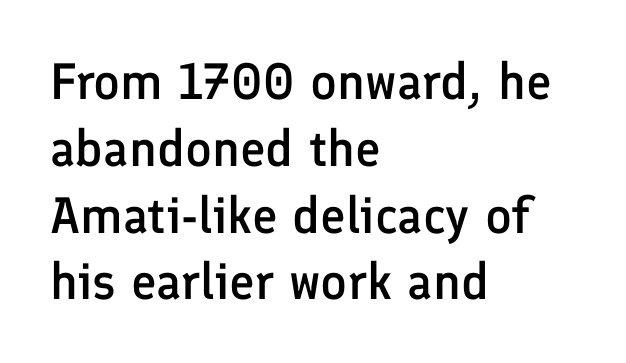
The compositor pushed each line to the left boundary. Think of a printed novel: that variable character pitch is what you see here. This sample uses an upright cut, with every glyph sitting square on the baseline. A typesetter would call this leading conventional body-copy spacing.
